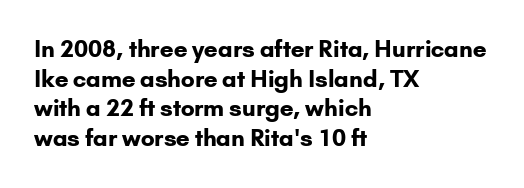
The image shows 23 px bold type, upright; set left-aligned, normal line spacing (1.29x), normal letter spacing, not underlined.
